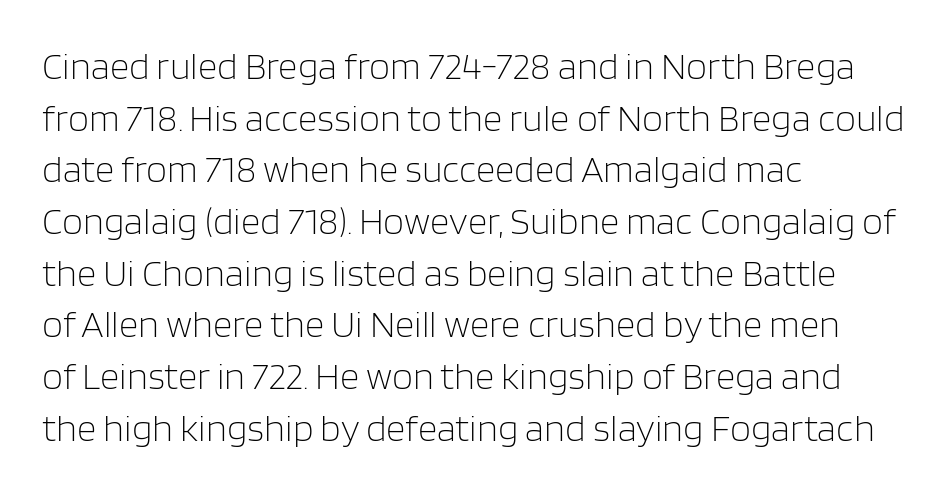
{"serif": "no", "italic": "no", "bold": "no", "weight": "light", "width": "normal", "stroke_contrast": "low", "x_height": "large", "monospaced": "no", "underline": "no", "align": "left", "line_spacing": "normal", "line_spacing_ratio": 1.36, "letter_spacing": "normal", "letter_spacing_em": 0.0, "glyph_px": 38}
